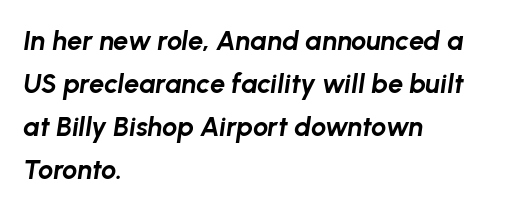
The image shows 27 px bold type, italic (leaning right); set left-aligned, normal line spacing (1.59x), normal letter spacing, not underlined.
